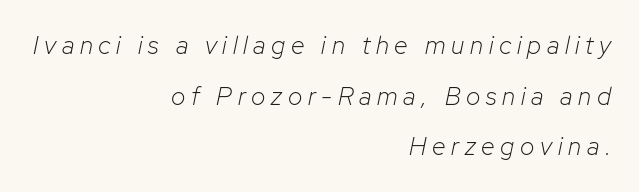
The image shows 25 px text type, italic (leaning right); set right-aligned, loose line spacing (2.03x), unusually wide letter spacing (+0.23 em), not underlined.
